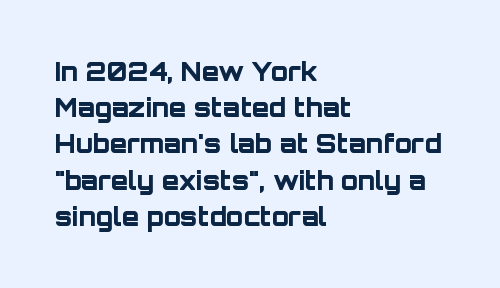
{"italic": "no", "bold": "yes", "underline": "no", "align": "left", "line_spacing": "normal", "line_spacing_ratio": 1.45, "letter_spacing": "normal", "letter_spacing_em": 0.0, "glyph_px": 25}
